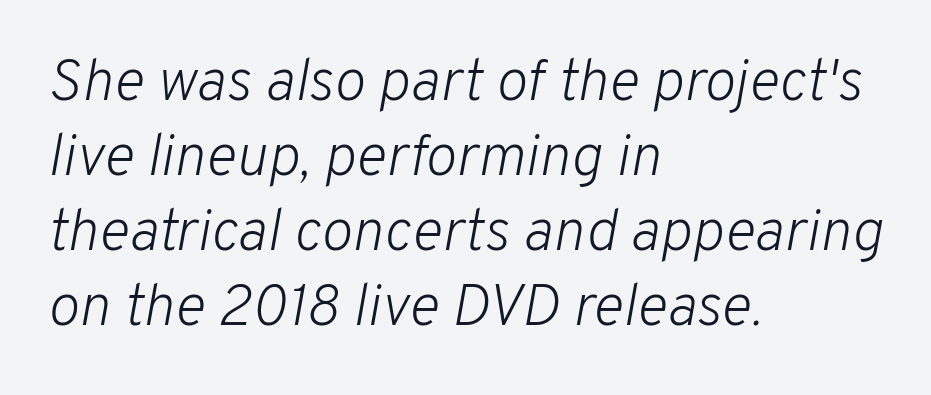
Q: Is the text bold? A: No.
Q: Is the text italic (slanted)? A: Yes, it leans right by about 10 degrees.
Q: Is the text underlined? A: No.
Q: How is the paragraph aligned? A: Left-aligned.
Q: Is the spacing between letters normal or unusually wide? A: Normal.
Q: Is the spacing between lines tight, normal or loose? A: Normal.
Q: Width (condensed, normal, or wide)? A: Normal.
Q: Stroke contrast? A: Low.
Q: x-height? A: Medium.
Q: Monospaced? A: No.
